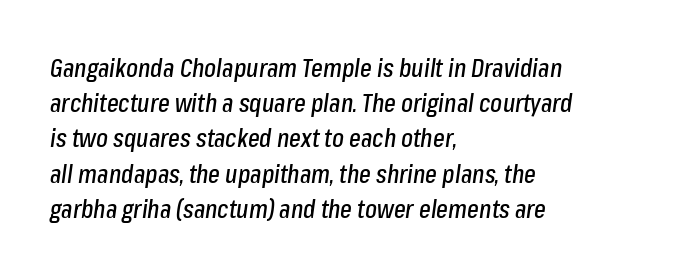
The image shows 25 px text type, italic (leaning right); set left-aligned, normal line spacing (1.41x), normal letter spacing, not underlined.
